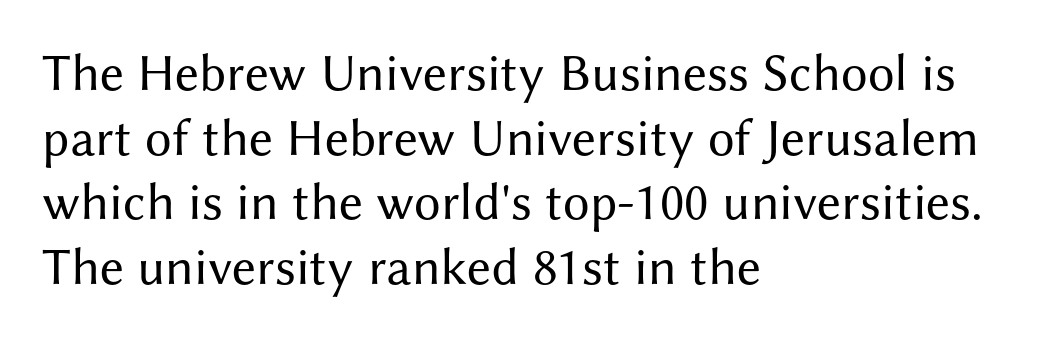
Q: Is the text bold? A: No.
Q: Is the text italic (slanted)? A: No, it is upright.
Q: Is the typeface a serif or a sans-serif typeface? A: Sans-serif.
Q: Is the text underlined? A: No.
Q: How is the paragraph aligned? A: Left-aligned.
Q: Is the spacing between letters normal or unusually wide? A: Normal.
Q: Width (condensed, normal, or wide)? A: Normal.
Q: Stroke contrast? A: Medium.
Q: x-height? A: Medium.
Q: Monospaced? A: No.
